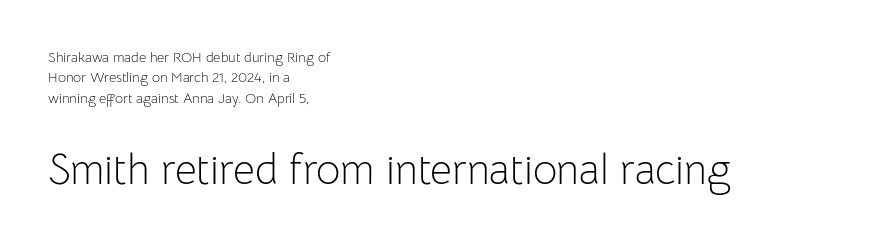
The image shows 42 px light sans-serif type, upright; set left-aligned, normal line spacing (1.46x), normal letter spacing, not underlined; the second (bottom) block is 3.0x larger; low stroke contrast and a medium x-height.
